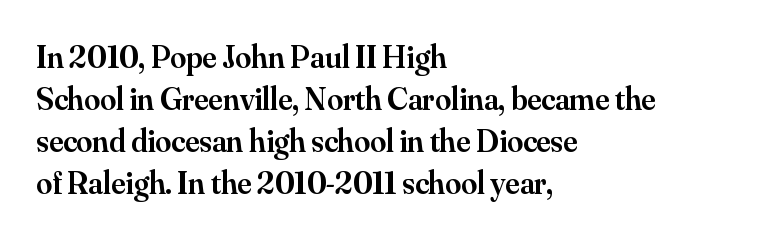
What kind of face is this? One with serifs. Do the letters lean? They stand straight. Compared with a centered layout, this one pins lines to the left instead. Each letter keeps its own natural width here, so spacing adapts to shape. Reading down the column, the eye jumps a familiar distance to each next line. The glyphs have the mass of a demibold cut, below bold.
